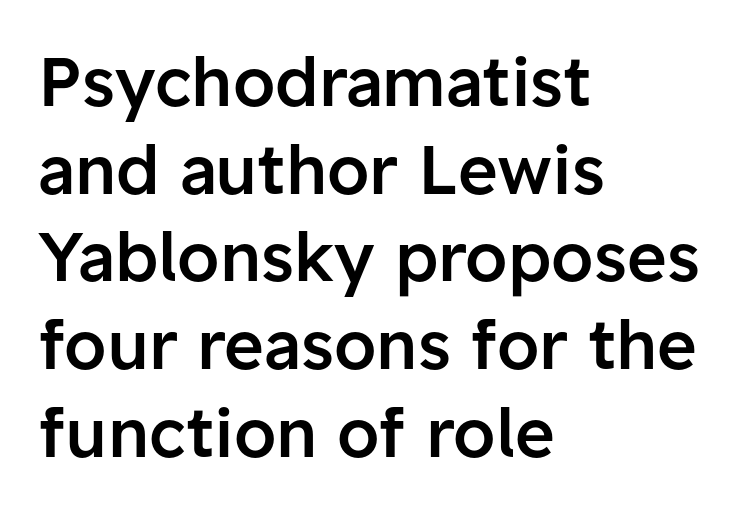
{"serif": "no", "italic": "no", "bold": "semi", "weight": "semibold", "width": "normal", "stroke_contrast": "low", "x_height": "medium", "monospaced": "no", "underline": "no", "align": "left", "line_spacing": "normal", "line_spacing_ratio": 1.29, "letter_spacing": "normal", "letter_spacing_em": 0.0, "glyph_px": 68}
